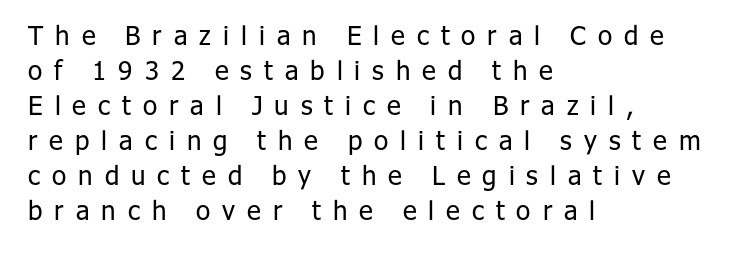
Q: Is the text bold? A: No.
Q: Is the text italic (slanted)? A: No, it is upright.
Q: Is the text underlined? A: No.
Q: How is the paragraph aligned? A: Left-aligned.
Q: Is the spacing between letters normal or unusually wide? A: Unusually wide.
Q: Is the spacing between lines tight, normal or loose? A: Normal.
